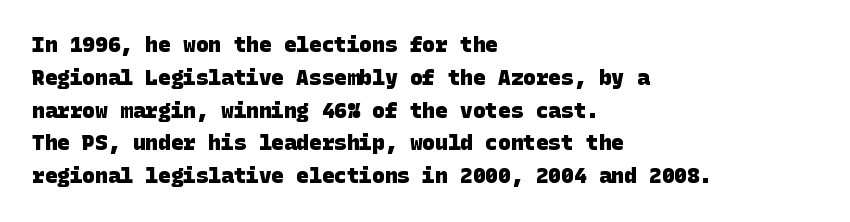
The image shows 21 px bold type; set left-aligned, normal line spacing (1.56x), normal letter spacing, not underlined.
